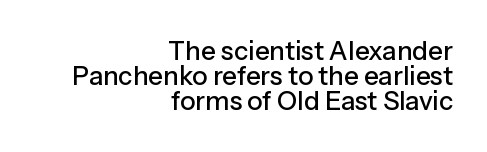
The image shows 26 px text type, upright; set right-aligned, tight line spacing (0.97x), normal letter spacing, not underlined.
